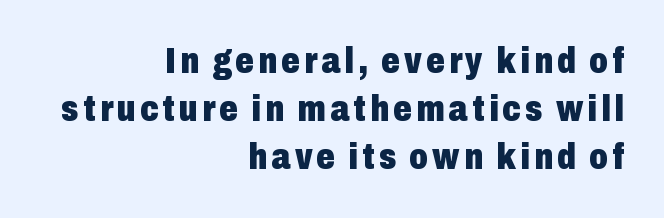
The image shows 37 px heavy, condensed sans-serif type, upright; set right-aligned, normal line spacing (1.3x), not underlined; low stroke contrast and a medium x-height.
